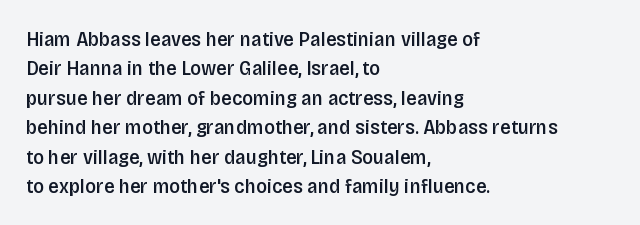
The image shows 21 px text type, upright; set left-aligned, normal line spacing (1.4x), normal letter spacing, not underlined.
